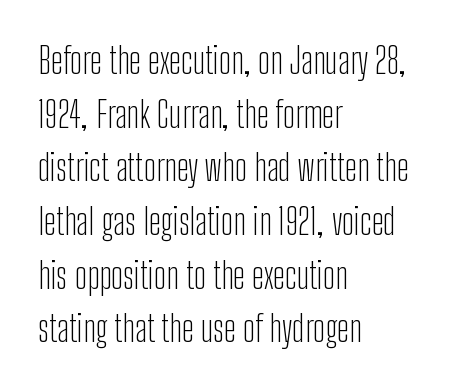
Default kerning and tracking; the words read as compact shapes. The specimen omits any rule beneath the text block's lines. Notice how the passage keeps a crisp vertical edge on the left only. Letters have the restrained weight of plain body copy at most. The letters carry no serifs — their stems end cleanly without finishing strokes.
